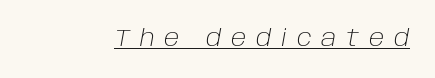
Q: Is the text bold? A: No.
Q: Is the text italic (slanted)? A: Yes, it leans right by about 10 degrees.
Q: Is the text underlined? A: Yes.
Q: Is the spacing between letters normal or unusually wide? A: Unusually wide.
